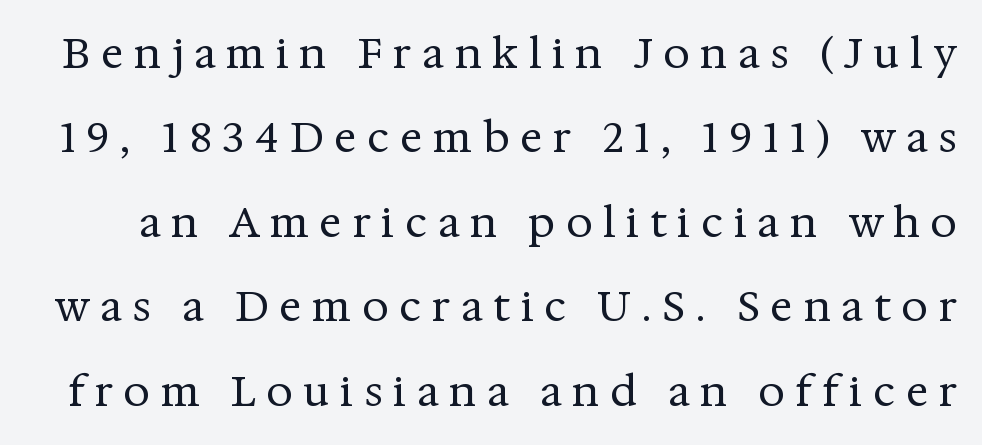
Look at the tracking — it's clearly loosened, letters drifting apart. Posture: straight, roman, zero tilt. This sample trades compactness for vertical openness between lines. Proportional: the letters do not fall into vertical columns.
